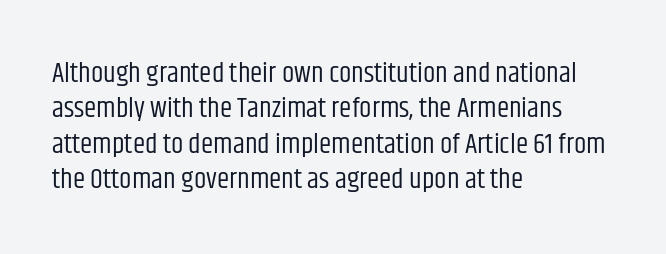
The weight would be labelled regular, book, light, or lighter still. Nope, no serifs anywhere on these letters. Is there much room between lines? A standard amount, neither cramped nor airy. The paragraph has a hard left edge and a soft right edge. Any mark beneath the type? The region is blank.
